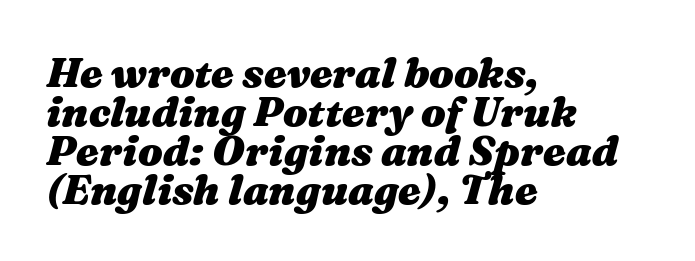
Q: Is the text bold? A: Yes.
Q: Is the text italic (slanted)? A: Yes, it leans right by about 16 degrees.
Q: Is the text underlined? A: No.
Q: How is the paragraph aligned? A: Left-aligned.
Q: Is the spacing between letters normal or unusually wide? A: Normal.
Q: Is the spacing between lines tight, normal or loose? A: Tight.
Q: Width (condensed, normal, or wide)? A: Wide.
Q: Stroke contrast? A: Medium.
Q: x-height? A: Medium.
Q: Monospaced? A: No.
